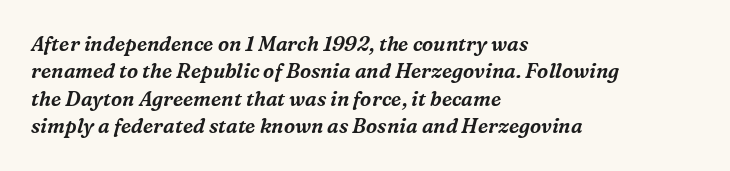
The image shows 20 px text type, italic (leaning right); set left-aligned, normal line spacing (1.37x), normal letter spacing, not underlined.
